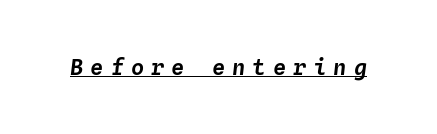
The glyphs are accompanied by a horizontal stroke just below them. In terms of posture, this sample is oblique. A typesetter would call this heavily tracked-out type.
